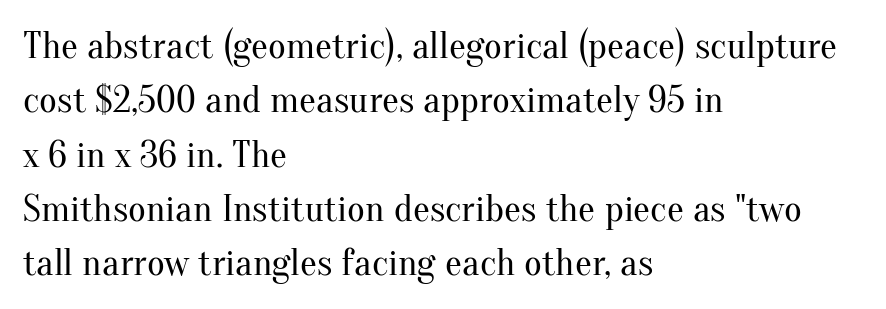
{"serif": "yes", "italic": "no", "bold": "no", "weight": "regular", "width": "normal", "stroke_contrast": "medium", "x_height": "small", "monospaced": "no", "underline": "no", "align": "left", "line_spacing": "normal", "line_spacing_ratio": 1.43, "letter_spacing": "normal", "letter_spacing_em": 0.0, "glyph_px": 38}
